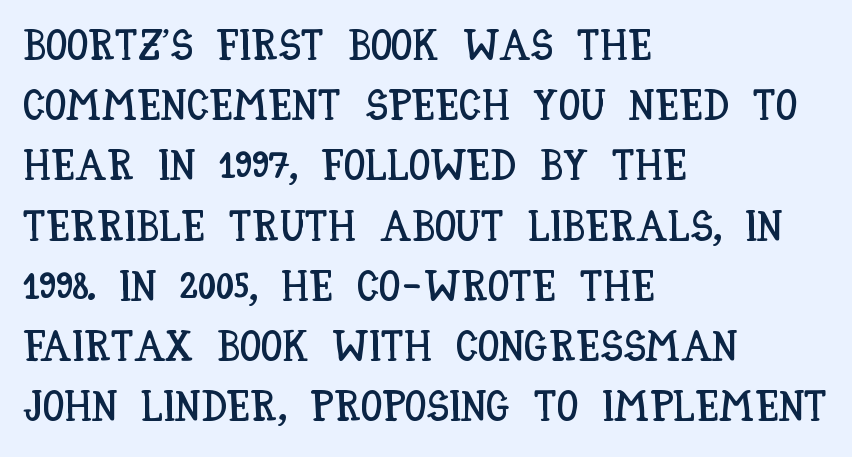
The image shows 43 px condensed type, upright; set left-aligned, normal line spacing (1.4x), normal letter spacing, not underlined; low stroke contrast and a large x-height.
